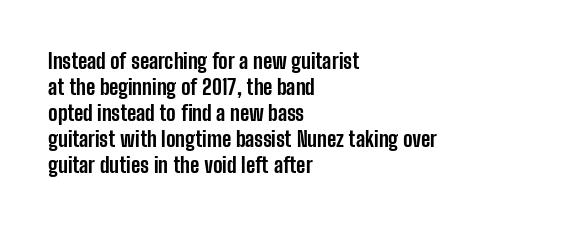
The strokes are fattened all the way to bold. Visually the block forms a straight wall on the left and a jagged coastline on the right. A typesetter would mark this as roman, not italic. The words here are not underlined.
